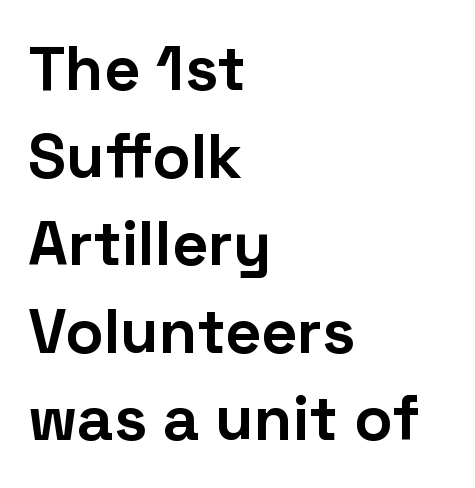
These lines were composed using upright roman letters. Think of a printed novel: that variable character pitch is what you see here. Nope, no serifs anywhere on these letters. The lines in this sample share a left origin and differ only in where they stop.
